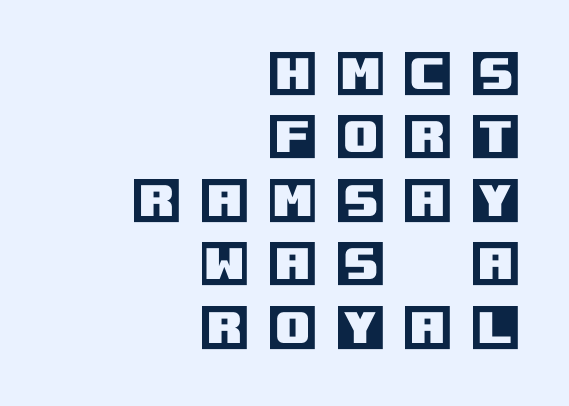
These lines were composed using upright roman letters. All the whitespace from short lines collects on the left. Interline gaps are of average width in this sample. What stands out about the letter spacing? Its width — letters are far apart.
